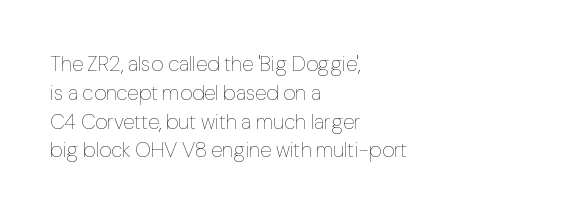
Each new line begins a customary step beneath the previous one. Stems here are at most as thick as an everyday book face. Words appear dense and cohesive because spacing is normal. Descenders hang freely into open space. The axis of the letterforms is exactly vertical.
